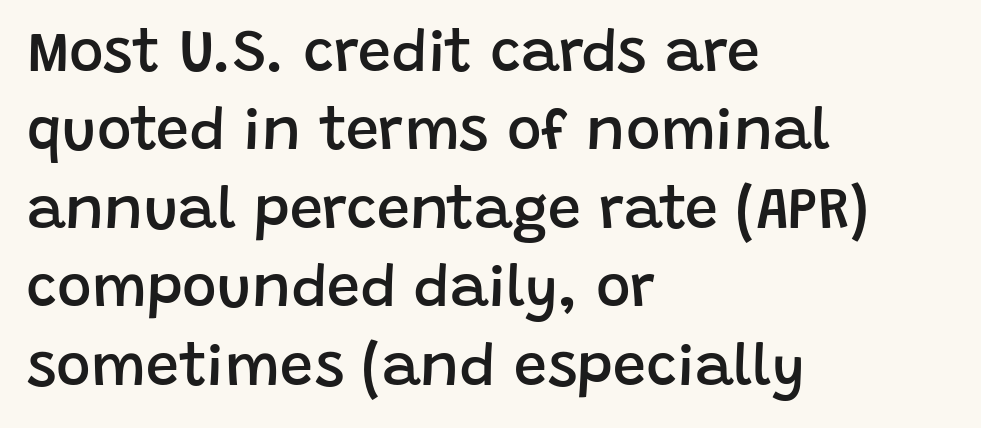
Serif or sans? Sans — the stroke terminals are bare. A semibold gives these letters moderate extra thickness, short of bold. In CSS terms this would be text-align: left. The passage shown has conventional tracking throughout.
